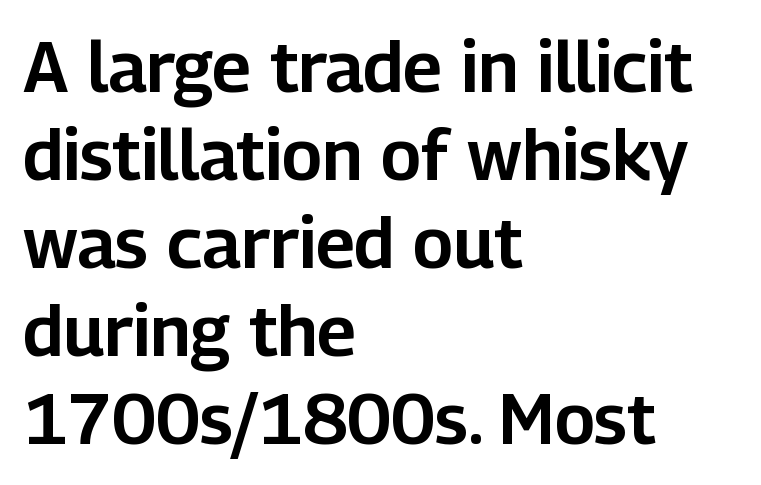
The image shows 71 px sans-serif type, upright; set left-aligned, line spacing 1.24x, normal letter spacing, not underlined; low stroke contrast and a medium x-height.
